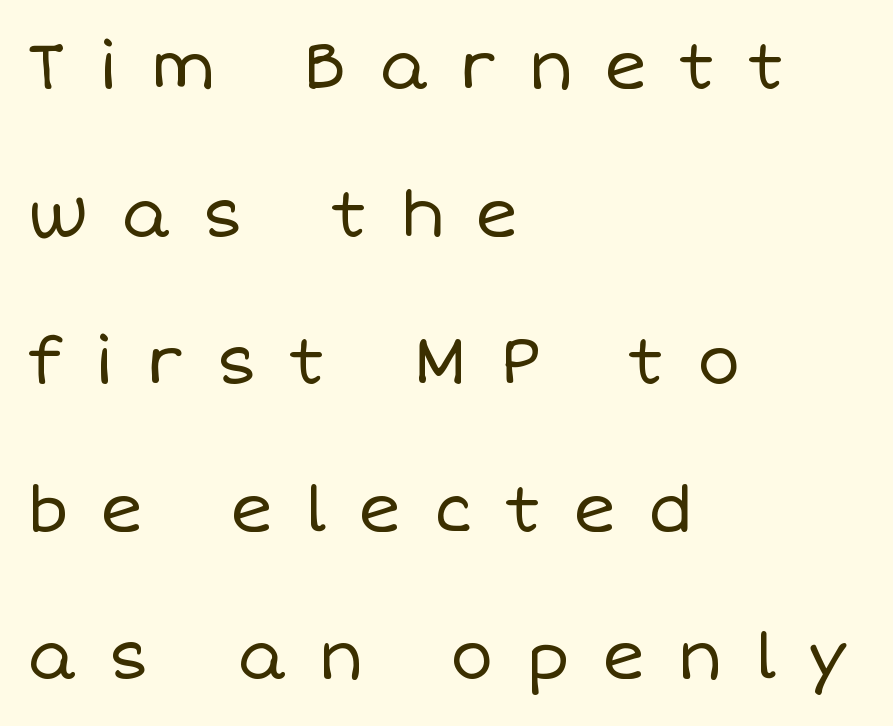
Nothing heavy about these letters — not bold at all. Widely set lines give the paragraph a tall, airy silhouette. Compared with typical body copy, the letter spacing here is much looser. Reading down the block, your eye returns to a fixed left position each line. Posture: upright roman.
